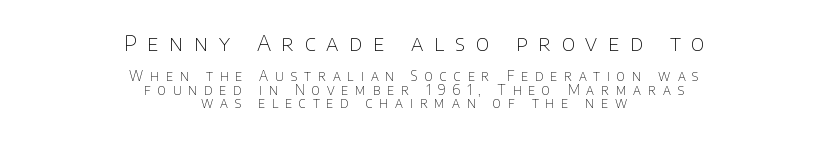
Rows of type sit shoulder to shoulder in the vertical direction. Descender tails drop into unmarked territory. The specimen reads as upright at a glance. The tracking reads as deliberately expanded to a designer's eye. The rendering shrinks the type as you move from the upper chunk to the lower. On a weight scale, this lands at 450 or below.
